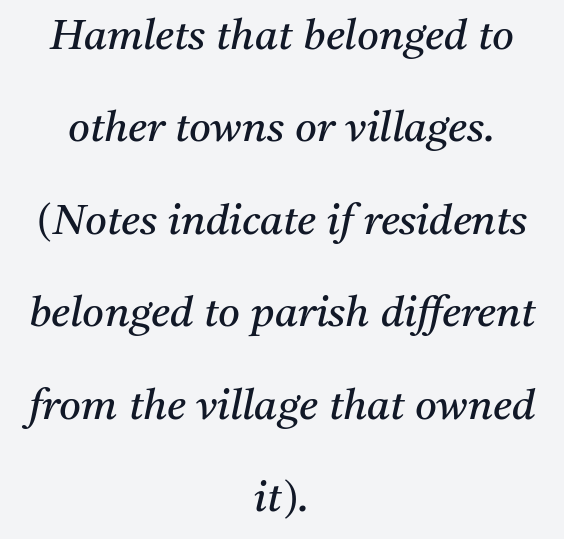
{"serif": "yes", "italic": "yes", "lean": "right", "slant_degrees": 11, "bold": "no", "weight": "regular", "width": "normal", "stroke_contrast": "medium", "x_height": "medium", "monospaced": "no", "underline": "no", "align": "center", "line_spacing": "loose", "line_spacing_ratio": 2.2, "letter_spacing": "normal", "letter_spacing_em": 0.0, "glyph_px": 42}
